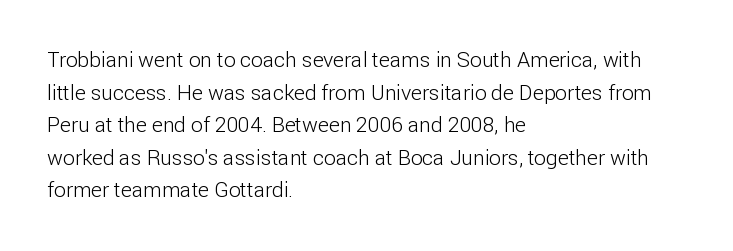
The image shows 21 px text type, upright; set left-aligned, normal line spacing (1.55x), normal letter spacing, not underlined.
